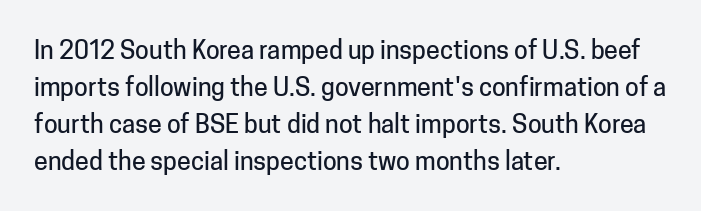
The space beneath each line is pristine and unruled. Compared with typical paragraphs, the rows here are spaced about the same. Notice how the passage keeps a crisp vertical edge on the left only. Short note: letters normally spaced.
